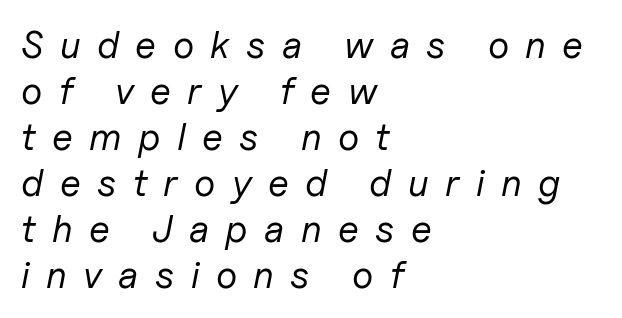
The image shows 38 px regular-weight type, italic (leaning right); set left-aligned, line spacing 1.21x, unusually wide letter spacing (+0.43 em), not underlined; low stroke contrast and a medium x-height.
